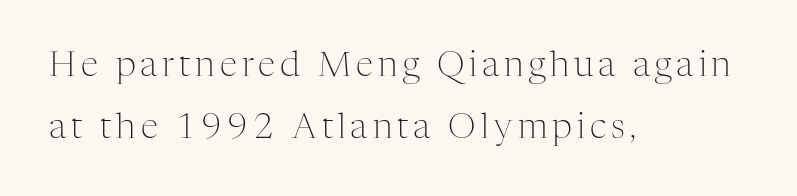
{"serif": "yes", "italic": "no", "bold": "no", "weight": "light", "width": "normal", "stroke_contrast": "medium", "x_height": "medium", "monospaced": "no", "underline": "no", "align": "left", "line_spacing_ratio": 1.76, "glyph_px": 35}
